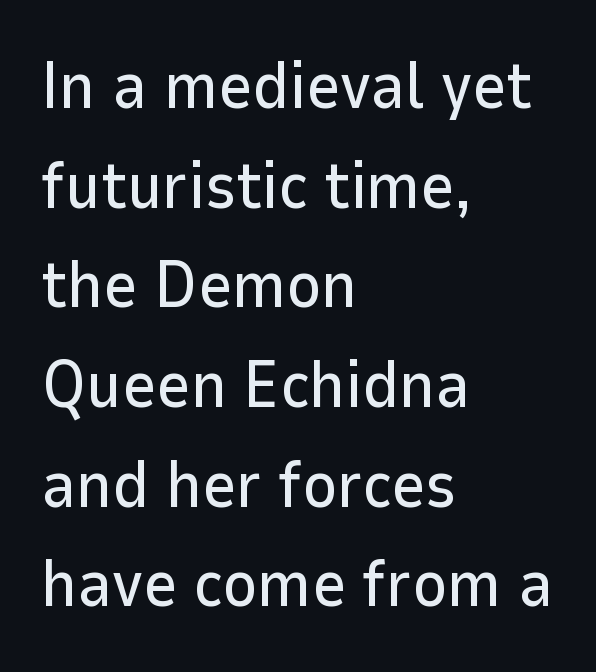
Posture: upright roman. Honestly, the row spacing looks completely unremarkable. Glyph-to-glyph distance matches everyday printed text. Stroke terminals: plain, sans-serif.
